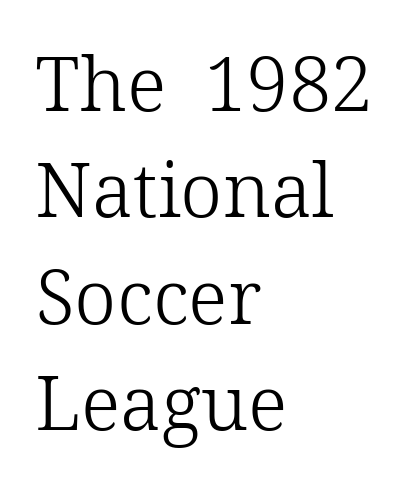
Q: Is the text bold? A: No.
Q: Is the text italic (slanted)? A: No, it is upright.
Q: Is the typeface a serif or a sans-serif typeface? A: Serif.
Q: Is the text underlined? A: No.
Q: How is the paragraph aligned? A: Left-aligned.
Q: Is the spacing between letters normal or unusually wide? A: Normal.
Q: Is the spacing between lines tight, normal or loose? A: Normal.
Q: Width (condensed, normal, or wide)? A: Normal.
Q: Stroke contrast? A: Low.
Q: x-height? A: Medium.
Q: Monospaced? A: No.
